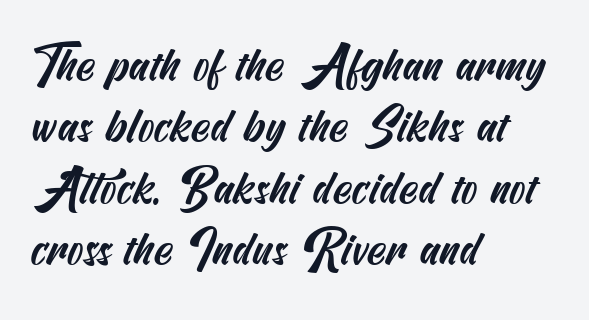
You can tell from the bare stems that sans-serif type was used. Line starts are locked; line ends wander. Observe the ordinary spacing: letters are neighbours, not strangers. Vertically, the passage feels balanced, rows spaced as you'd expect.
